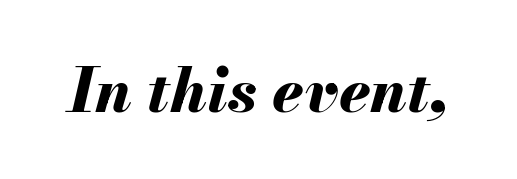
Q: Is the text bold? A: Yes.
Q: Is the text italic (slanted)? A: Yes, it leans right by about 13 degrees.
Q: Is the text underlined? A: No.
Q: Is the spacing between letters normal or unusually wide? A: Normal.
Q: Width (condensed, normal, or wide)? A: Normal.
Q: Stroke contrast? A: Medium.
Q: x-height? A: Small.
Q: Monospaced? A: No.
